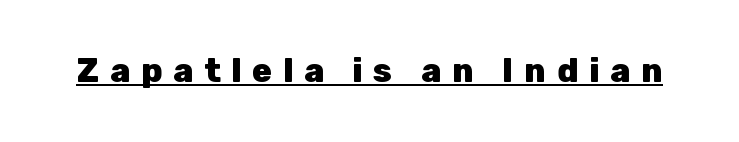
The image shows 33 px heavy sans-serif type, upright; set unusually wide letter spacing (+0.33 em), underlined; low stroke contrast and a medium x-height.
